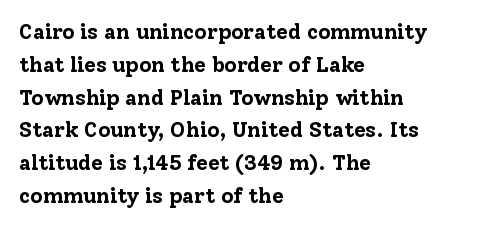
The image shows 21 px bold type, upright; set left-aligned, normal line spacing (1.56x), normal letter spacing, not underlined.
